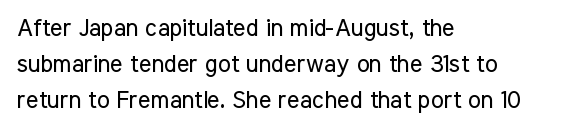
Default kerning and tracking; the words read as compact shapes. Tall strokes in this sample are plumb rather than angled. This rendering uses left alignment, leaving the right contour irregular. Students, observe: this is what conventionally led text looks like. Each stroke keeps to a modest, everyday thickness or less. Honestly, there is no underline to notice here at all.
